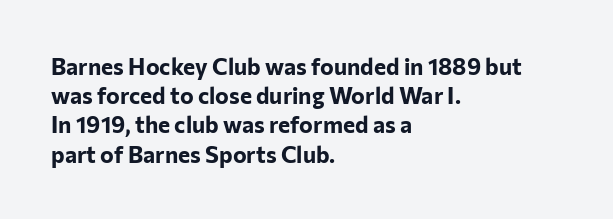
{"italic": "no", "bold": "yes", "underline": "no", "align": "left", "line_spacing": "normal", "line_spacing_ratio": 1.27, "letter_spacing": "normal", "letter_spacing_em": 0.0, "glyph_px": 23}
